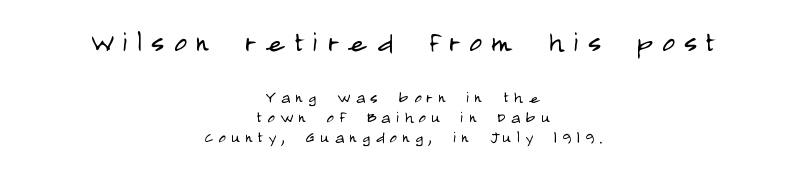
{"serif": "no", "italic": "no", "bold": "no", "weight": "light", "width": "condensed", "stroke_contrast": "low", "x_height": "large", "monospaced": "no", "underline": "no", "align": "center", "line_spacing": "tight", "line_spacing_ratio": 1.0, "letter_spacing": "wide", "letter_spacing_em": 0.27, "larger_block": "first", "size_ratio": 1.75, "glyph_px": 35}
